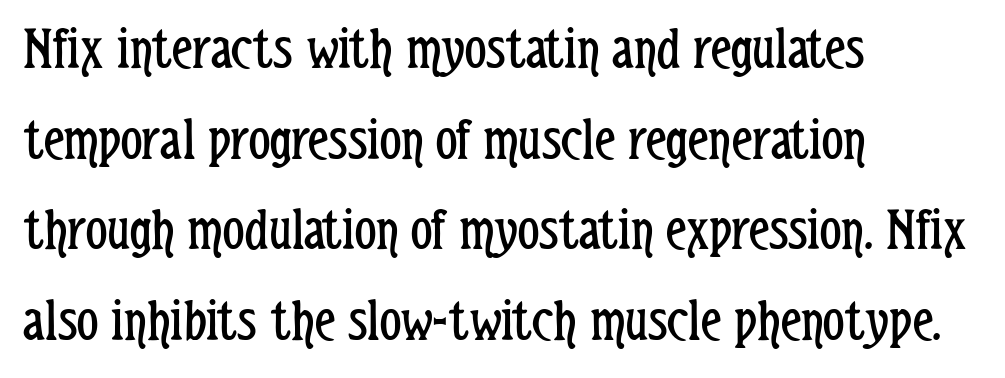
Words appear dense and cohesive because spacing is normal. The lines are quadded left. Spacing verdict: proportional, widths tailored to each character. The font sits on the lighter half of the weight spectrum, regular included. Does the type have serifs? No, each stem ends abruptly. This block has exactly the height ordinary leading produces.
